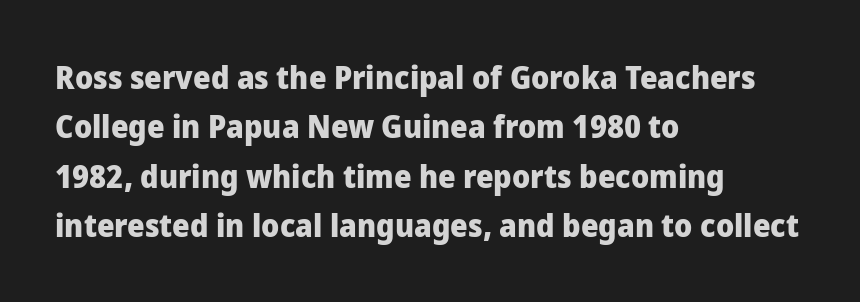
In terms of letterform style, serifs are entirely absent. Has an underline been added? It has not. Plenty of ink on the page — the face is bold. Here the designer chose a conventional face with non-uniform glyph widths. The gaps between neighbouring characters are ordinary and unremarkable.
